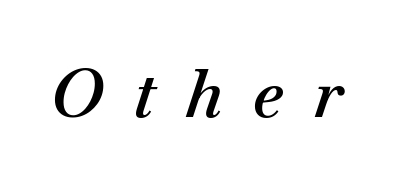
{"italic": "yes", "lean": "right", "slant_degrees": 18, "bold": "semi", "weight": "semibold", "width": "normal", "stroke_contrast": "medium", "x_height": "small", "monospaced": "no", "underline": "no", "letter_spacing": "wide", "letter_spacing_em": 0.45, "glyph_px": 67}
